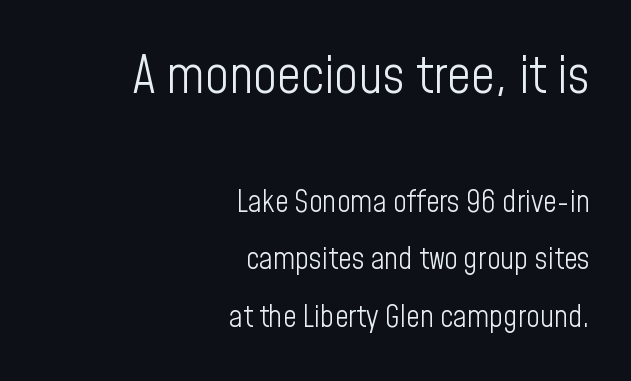
The image shows 52 px light, condensed sans-serif type, upright; set right-aligned, loose line spacing (1.91x), normal letter spacing, not underlined; the first (top) block is 1.73x larger; low stroke contrast and a medium x-height.
